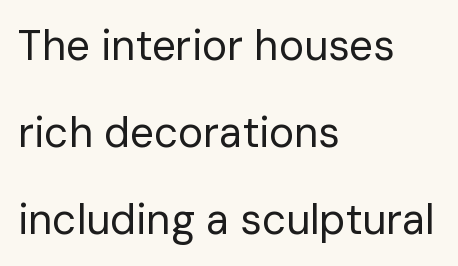
{"serif": "no", "italic": "no", "bold": "no", "weight": "regular", "width": "normal", "stroke_contrast": "low", "x_height": "medium", "monospaced": "no", "underline": "no", "align": "left", "line_spacing": "loose", "line_spacing_ratio": 2.07, "letter_spacing": "normal", "letter_spacing_em": 0.0, "glyph_px": 42}
